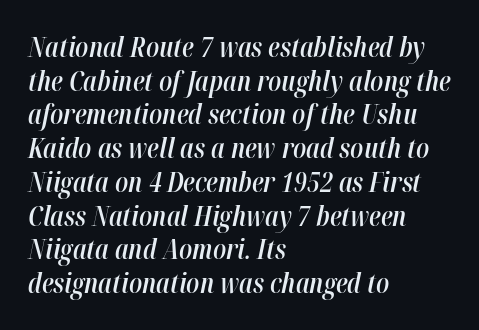
The image shows 27 px text type, italic (leaning right); set left-aligned, normal line spacing (1.25x), normal letter spacing, not underlined.
